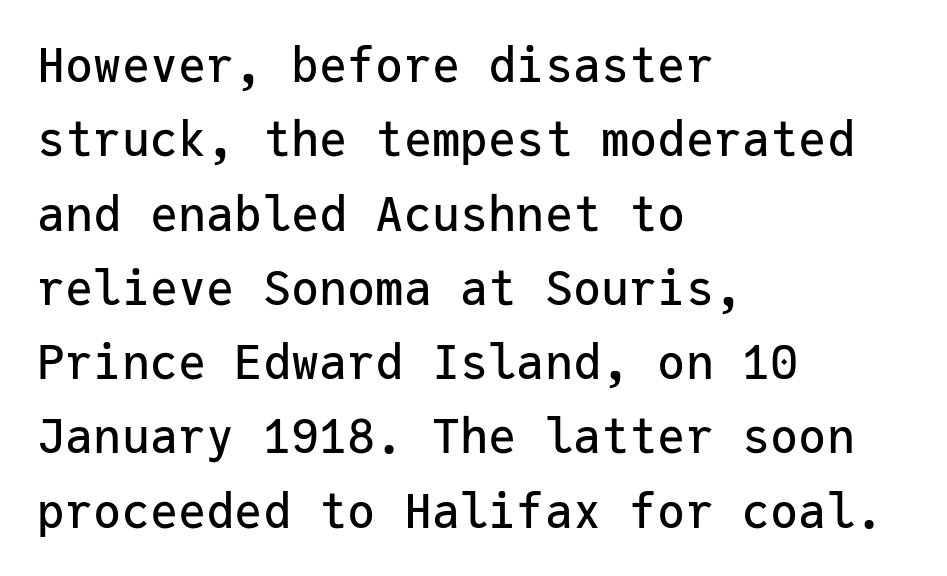
The image shows 47 px sans-serif type, upright, monospaced; set left-aligned, normal line spacing (1.58x), normal letter spacing, not underlined; low stroke contrast and a medium x-height.
